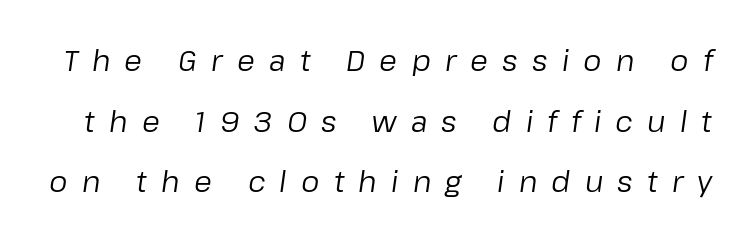
{"italic": "yes", "lean": "right", "slant_degrees": 8, "bold": "no", "weight": "regular", "width": "normal", "stroke_contrast": "low", "x_height": "medium", "monospaced": "no", "underline": "no", "line_spacing": "loose", "line_spacing_ratio": 2.09, "letter_spacing": "wide", "letter_spacing_em": 0.49, "glyph_px": 29}
